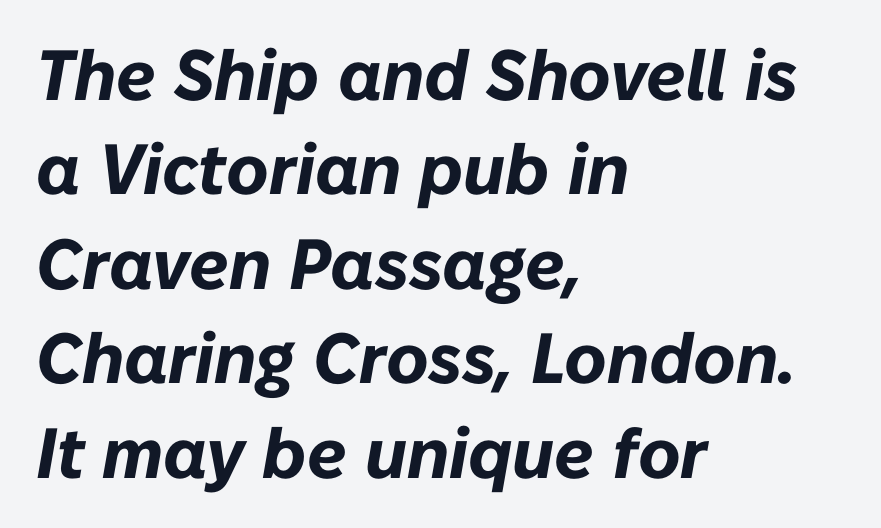
Note the varied advance widths — an 'i' is clearly narrower than an 'm'. Clear beneath every line of the passage. One-word summary of the alignment: left. Tracking value appears to be zero — textbook default spacing. Caption: bold face, heavy strokes. Every character sits at an angle, as italics do.
